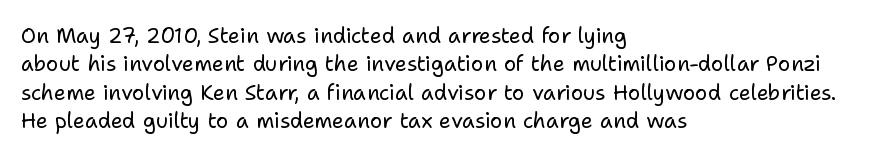
The image shows 21 px text type, upright; set left-aligned, normal line spacing (1.35x), normal letter spacing, not underlined.
